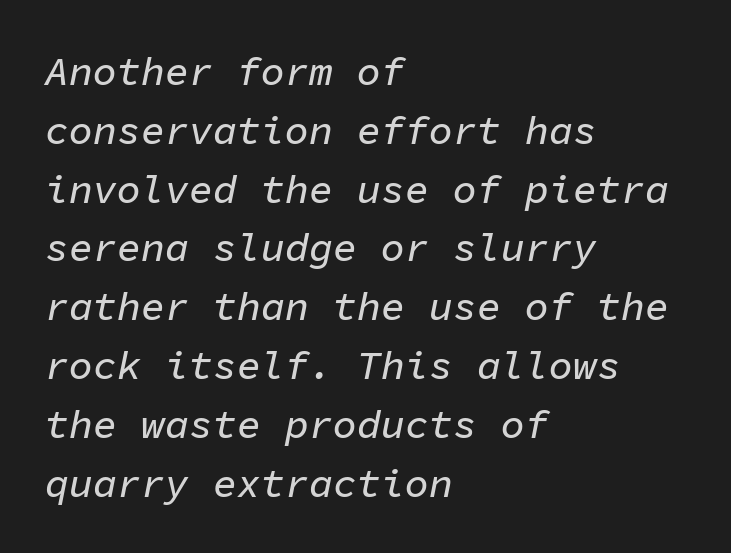
The image shows 40 px text type, italic (leaning right), monospaced; set left-aligned, normal line spacing (1.47x), normal letter spacing, not underlined; low stroke contrast and a medium x-height.
